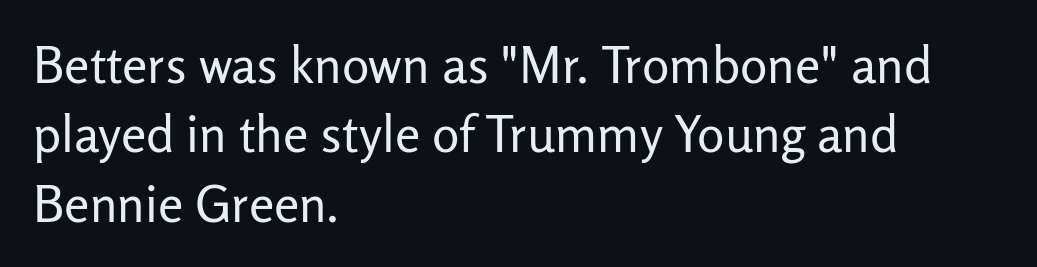
{"serif": "no", "italic": "no", "bold": "no", "weight": "regular", "width": "normal", "stroke_contrast": "low", "x_height": "medium", "monospaced": "no", "underline": "no", "align": "left", "line_spacing": "normal", "line_spacing_ratio": 1.36, "letter_spacing": "normal", "letter_spacing_em": 0.0, "glyph_px": 51}
